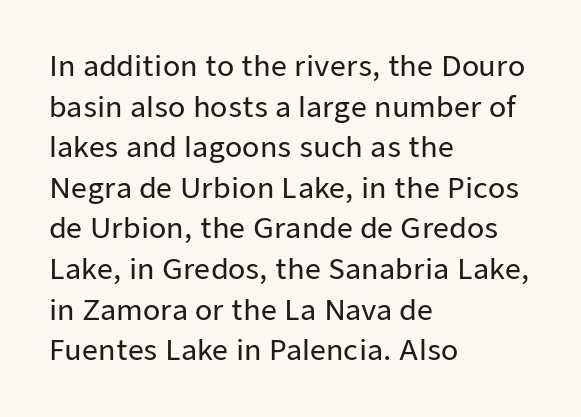
The image shows 28 px sans-serif type, upright; set left-aligned, normal line spacing (1.45x), normal letter spacing, not underlined; low stroke contrast and a medium x-height.
